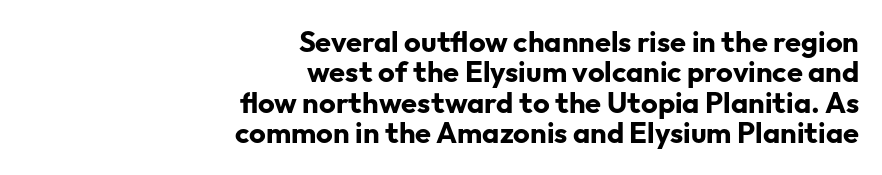
Q: Is the text bold? A: Yes.
Q: Is the text italic (slanted)? A: No, it is upright.
Q: Is the typeface a serif or a sans-serif typeface? A: Sans-serif.
Q: Is the text underlined? A: No.
Q: How is the paragraph aligned? A: Right-aligned.
Q: Is the spacing between letters normal or unusually wide? A: Normal.
Q: Is the spacing between lines tight, normal or loose? A: Tight.
Q: Width (condensed, normal, or wide)? A: Normal.
Q: Stroke contrast? A: Low.
Q: x-height? A: Medium.
Q: Monospaced? A: No.
